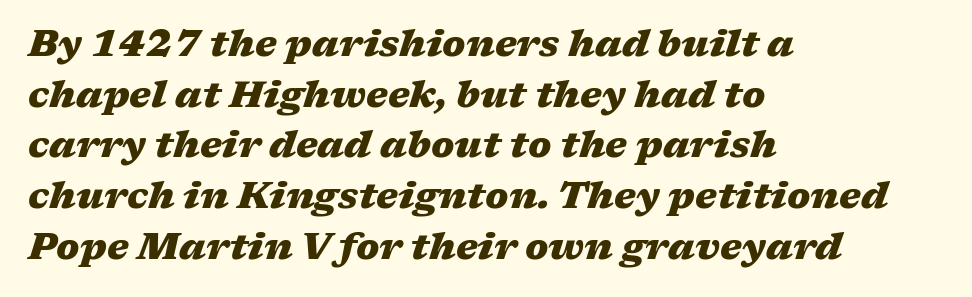
{"italic": "yes", "lean": "right", "slant_degrees": 17, "bold": "yes", "weight": "heavy", "width": "wide", "stroke_contrast": "medium", "x_height": "medium", "monospaced": "no", "underline": "no", "align": "left", "line_spacing": "normal", "line_spacing_ratio": 1.37, "letter_spacing": "normal", "letter_spacing_em": 0.0, "glyph_px": 37}
